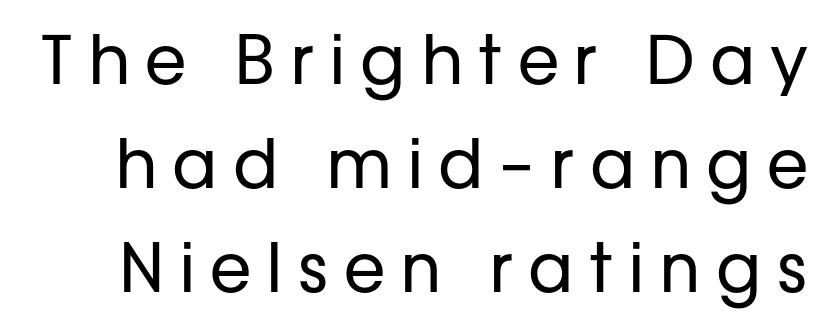
Q: Is the text bold? A: No.
Q: Is the text italic (slanted)? A: No, it is upright.
Q: Is the typeface a serif or a sans-serif typeface? A: Sans-serif.
Q: Is the text underlined? A: No.
Q: Is the spacing between letters normal or unusually wide? A: Unusually wide.
Q: Is the spacing between lines tight, normal or loose? A: Normal.
Q: Width (condensed, normal, or wide)? A: Normal.
Q: Stroke contrast? A: Low.
Q: x-height? A: Medium.
Q: Monospaced? A: No.
